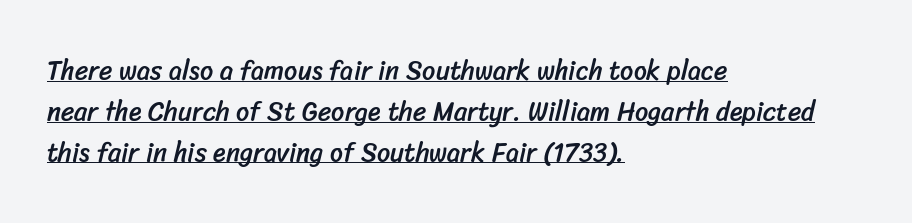
{"underline": "yes", "align": "left", "line_spacing": "normal", "line_spacing_ratio": 1.57, "letter_spacing": "normal", "letter_spacing_em": 0.0, "glyph_px": 26}
